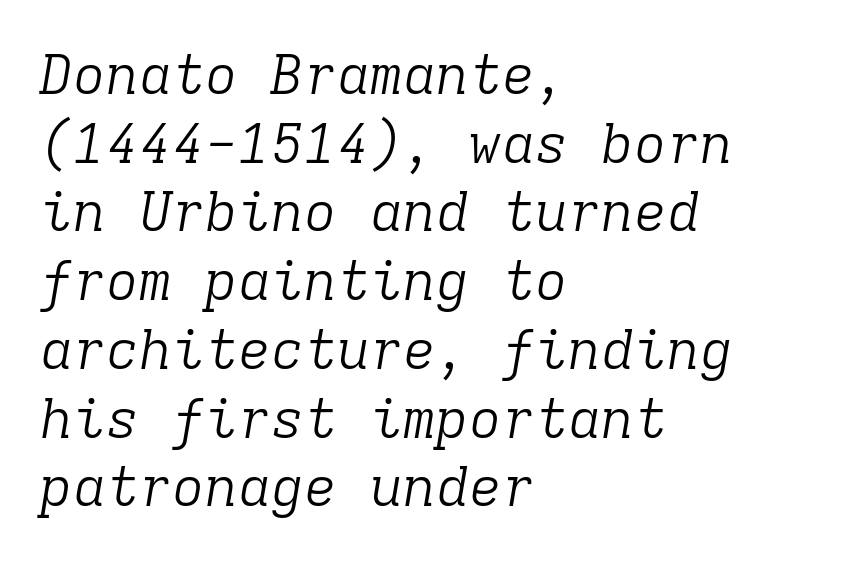
Q: Is the text bold? A: No.
Q: Is the text italic (slanted)? A: Yes, it leans right by about 9 degrees.
Q: Is the typeface a serif or a sans-serif typeface? A: Serif.
Q: Is the text underlined? A: No.
Q: How is the paragraph aligned? A: Left-aligned.
Q: Is the spacing between letters normal or unusually wide? A: Normal.
Q: Is the spacing between lines tight, normal or loose? A: Normal.
Q: Width (condensed, normal, or wide)? A: Normal.
Q: Stroke contrast? A: Low.
Q: x-height? A: Medium.
Q: Monospaced? A: Yes.
